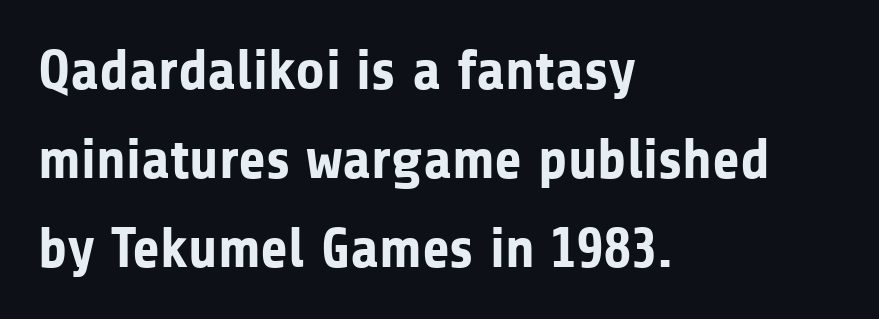
The image shows 57 px bold sans-serif type, upright; set left-aligned, normal line spacing (1.56x), normal letter spacing, not underlined; low stroke contrast and a medium x-height.
